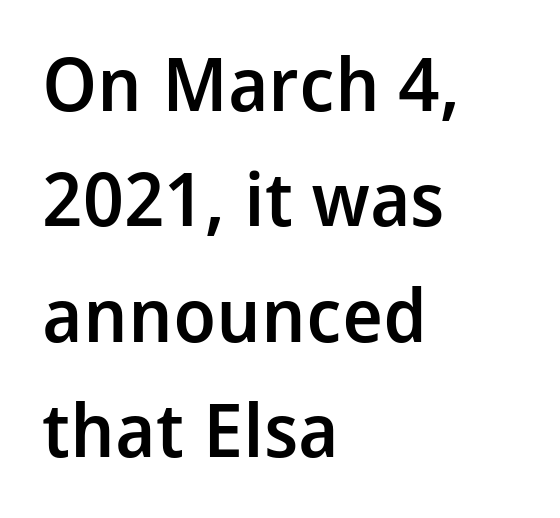
{"serif": "no", "italic": "no", "bold": "semi", "weight": "semibold", "width": "normal", "stroke_contrast": "low", "x_height": "medium", "monospaced": "no", "underline": "no", "align": "left", "line_spacing": "normal", "line_spacing_ratio": 1.56, "letter_spacing": "normal", "letter_spacing_em": 0.0, "glyph_px": 74}
